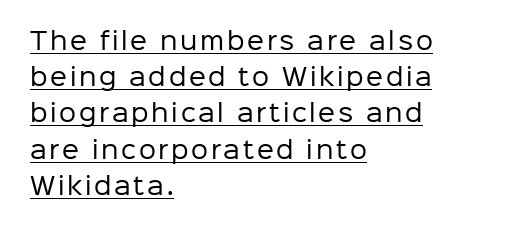
{"italic": "no", "bold": "no", "underline": "yes", "align": "left", "line_spacing": "normal", "line_spacing_ratio": 1.51, "glyph_px": 24}
